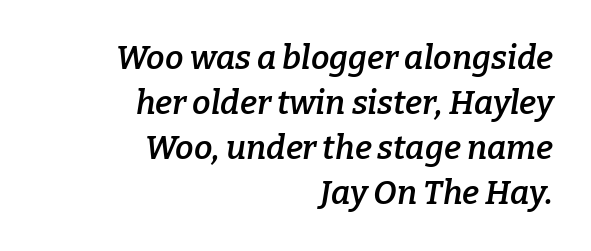
These lines keep a tight, regular rhythm from letter to letter. Each letter keeps its own natural width here, so spacing adapts to shape. Emphasis by weight is partial: semibold. Observe the serifs anchoring each vertical stroke in this sample.
